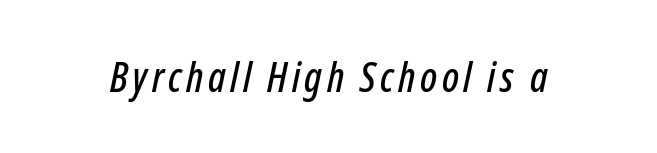
Underlining? Definitely not there. Do the characters align in a grid? No, the font is proportional. Slanted lettering throughout.
